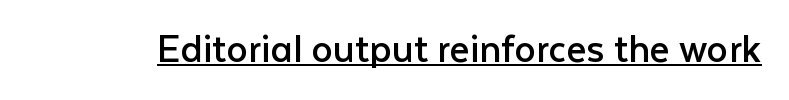
Q: Is the text bold? A: No.
Q: Is the text italic (slanted)? A: No, it is upright.
Q: Is the typeface a serif or a sans-serif typeface? A: Sans-serif.
Q: Is the text underlined? A: Yes.
Q: Is the spacing between letters normal or unusually wide? A: Normal.
Q: Width (condensed, normal, or wide)? A: Normal.
Q: Stroke contrast? A: Low.
Q: x-height? A: Medium.
Q: Monospaced? A: No.
